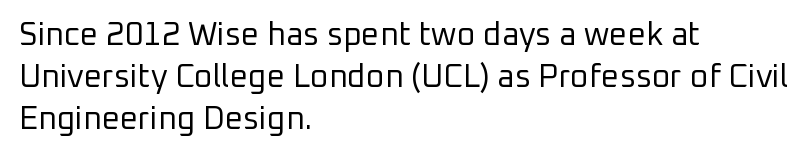
Looks like regular typesetting: each glyph gets only the width it needs. The compositor pushed each line to the left boundary. Nope, no serifs anywhere on these letters. This rendering features lettering with no underline.
